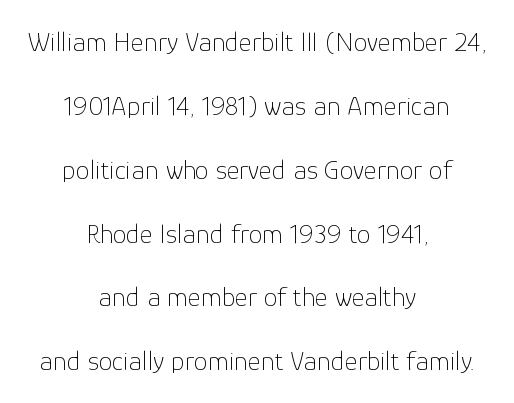
This sample trades compactness for vertical openness between lines. The zone under the glyphs is completely vacant. Posture: straight, roman, zero tilt. The passage shown is typeset with a sans-serif family. A typesetter would call this proportional, since set widths differ per character.
